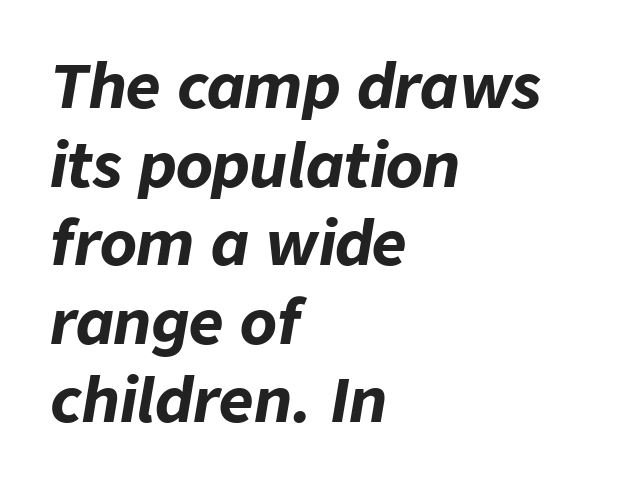
Q: Is the text bold? A: Yes.
Q: Is the text italic (slanted)? A: Yes, it leans right by about 9 degrees.
Q: Is the text underlined? A: No.
Q: How is the paragraph aligned? A: Left-aligned.
Q: Is the spacing between letters normal or unusually wide? A: Normal.
Q: Is the spacing between lines tight, normal or loose? A: Normal.
Q: Width (condensed, normal, or wide)? A: Normal.
Q: Stroke contrast? A: Low.
Q: x-height? A: Medium.
Q: Monospaced? A: No.
